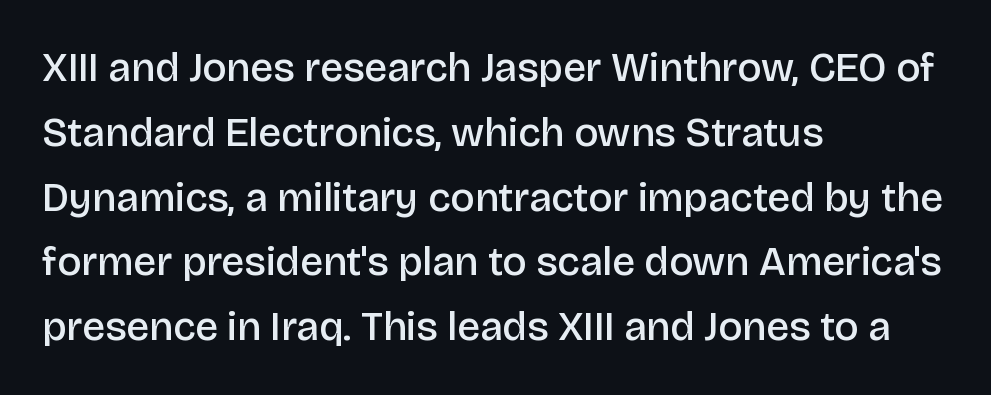
The image shows 41 px semibold sans-serif type, upright; set left-aligned, normal line spacing (1.58x), normal letter spacing, not underlined; low stroke contrast and a large x-height.
